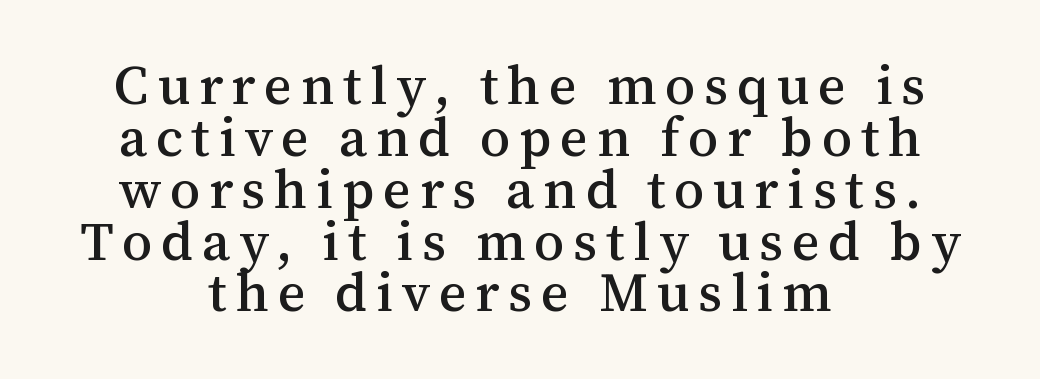
This sample is center-justified, so both line endings float freely. Regarding leading, the lines here are crowded together. Note the varied advance widths — an 'i' is clearly narrower than an 'm'. Descenders hang freely into open space. Little horizontal feet cap the strokes, marking this as serif type.
